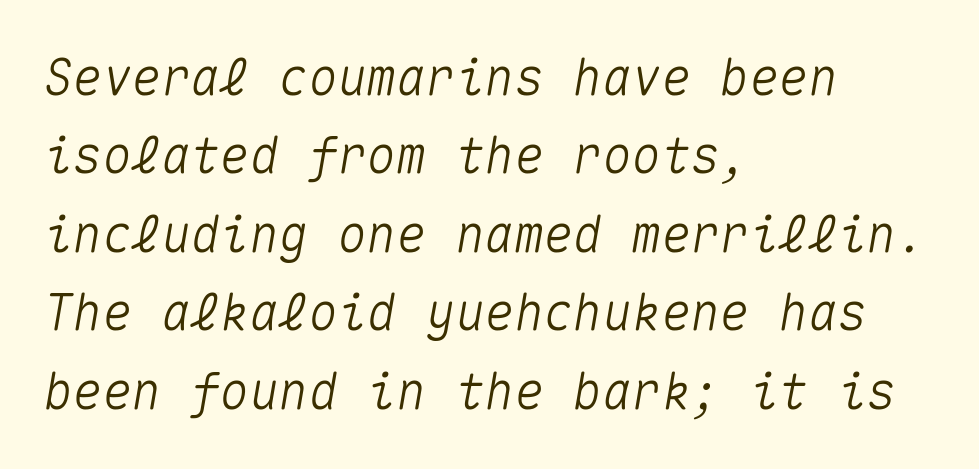
{"italic": "yes", "lean": "right", "slant_degrees": 10, "width": "normal", "stroke_contrast": "medium", "x_height": "medium", "monospaced": "yes", "underline": "no", "align": "left", "line_spacing": "normal", "line_spacing_ratio": 1.6, "letter_spacing": "normal", "letter_spacing_em": 0.0, "glyph_px": 49}
